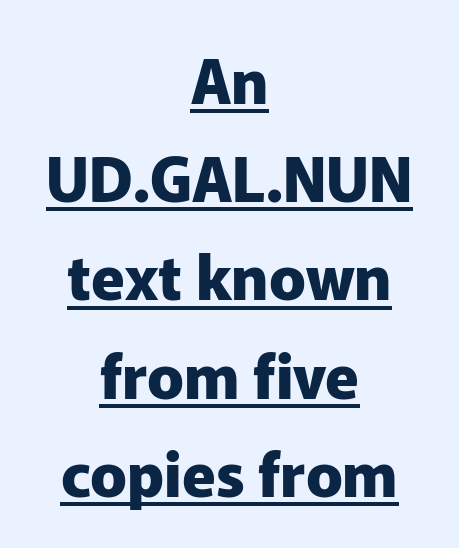
Q: Is the text bold? A: Yes.
Q: Is the text italic (slanted)? A: No, it is upright.
Q: Is the typeface a serif or a sans-serif typeface? A: Sans-serif.
Q: Is the text underlined? A: Yes.
Q: How is the paragraph aligned? A: Centered.
Q: Is the spacing between letters normal or unusually wide? A: Normal.
Q: Is the spacing between lines tight, normal or loose? A: Normal.
Q: Width (condensed, normal, or wide)? A: Normal.
Q: Stroke contrast? A: Low.
Q: x-height? A: Medium.
Q: Monospaced? A: No.
